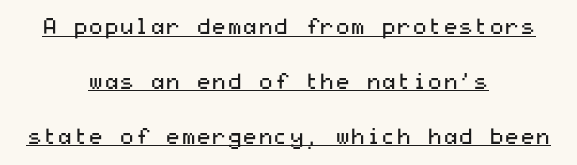
{"italic": "no", "bold": "no", "underline": "yes", "align": "center", "line_spacing": "loose", "line_spacing_ratio": 2.49, "letter_spacing": "normal", "letter_spacing_em": 0.0, "glyph_px": 22}
